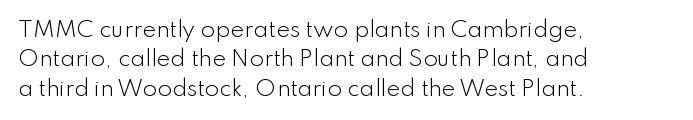
{"italic": "no", "bold": "no", "underline": "no", "align": "left", "line_spacing": "normal", "line_spacing_ratio": 1.4, "letter_spacing": "normal", "letter_spacing_em": 0.0, "glyph_px": 21}
